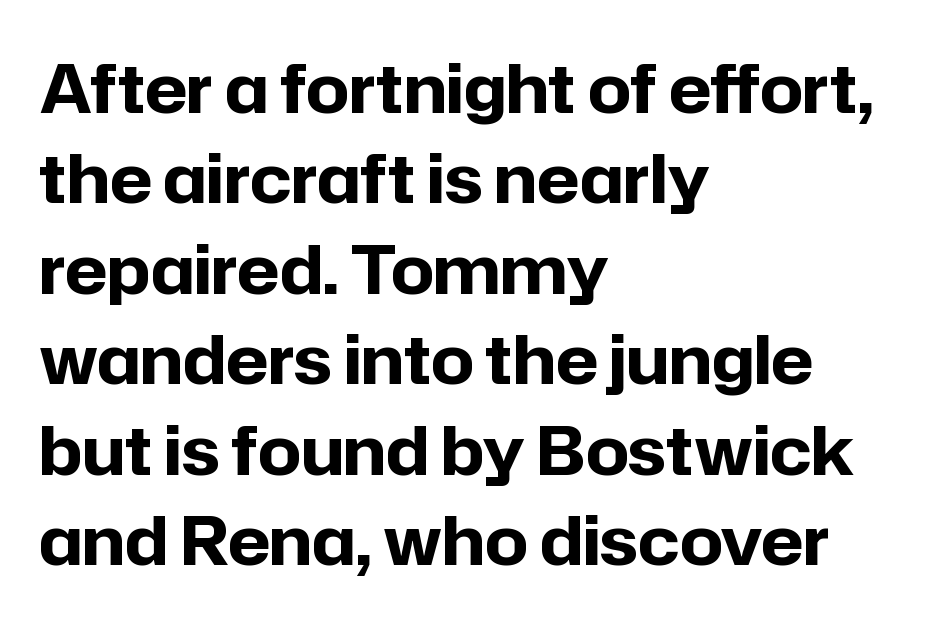
The image shows 67 px bold sans-serif type, upright; set left-aligned, normal line spacing (1.35x), normal letter spacing, not underlined; low stroke contrast and a medium x-height.
